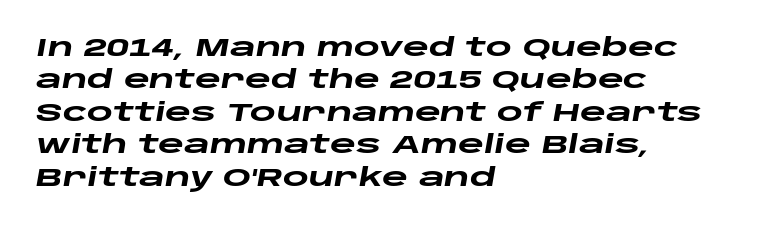
Q: Is the text bold? A: Yes.
Q: Is the text italic (slanted)? A: Yes, it leans right by about 10 degrees.
Q: Is the text underlined? A: No.
Q: How is the paragraph aligned? A: Left-aligned.
Q: Is the spacing between letters normal or unusually wide? A: Normal.
Q: Is the spacing between lines tight, normal or loose? A: Normal.
